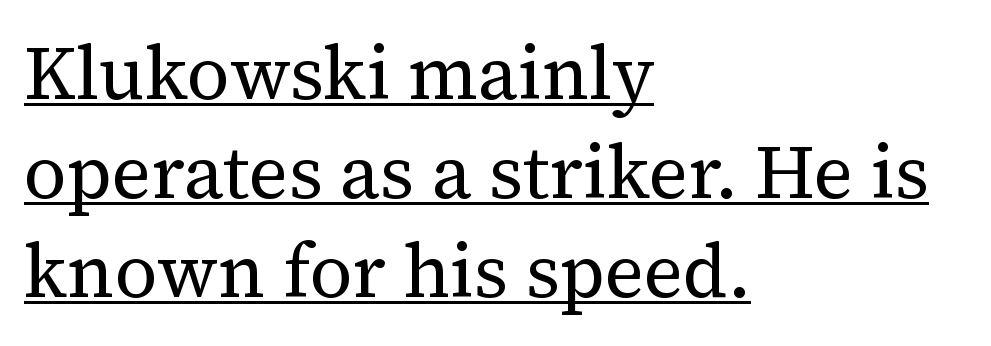
{"serif": "yes", "italic": "no", "bold": "no", "weight": "regular", "width": "normal", "stroke_contrast": "medium", "x_height": "medium", "monospaced": "no", "underline": "yes", "align": "left", "line_spacing": "normal", "line_spacing_ratio": 1.32, "letter_spacing": "normal", "letter_spacing_em": 0.0, "glyph_px": 75}
